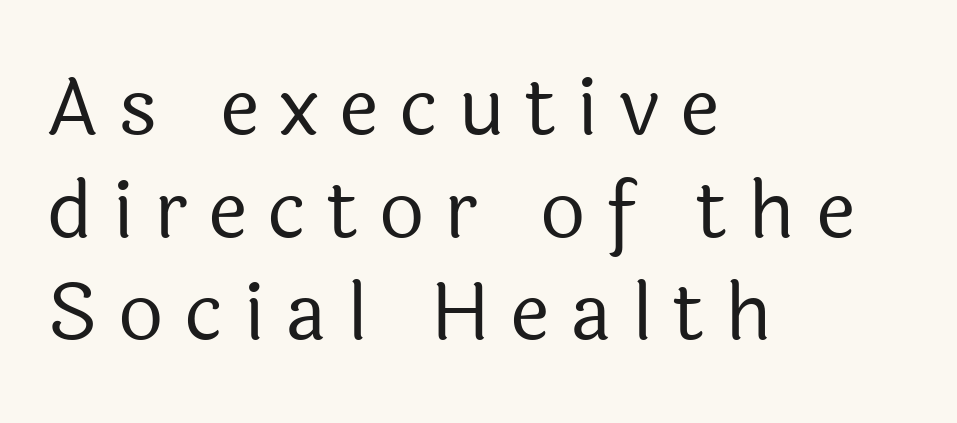
{"serif": "no", "italic": "no", "bold": "no", "weight": "regular", "width": "normal", "x_height": "medium", "monospaced": "no", "underline": "no", "align": "left", "line_spacing": "normal", "line_spacing_ratio": 1.3, "letter_spacing": "wide", "letter_spacing_em": 0.26, "glyph_px": 79}
